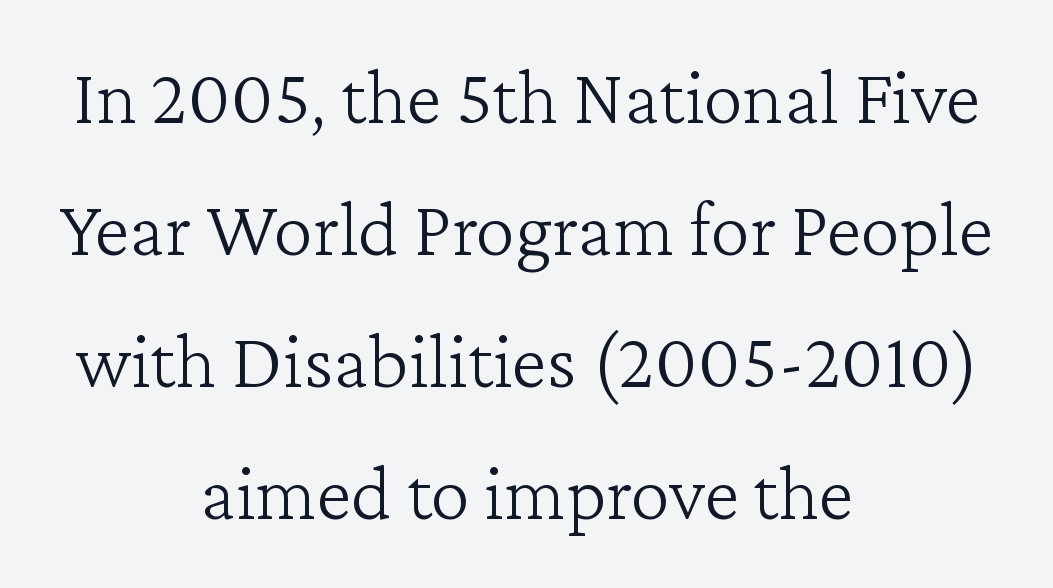
The image shows 79 px light serif type, upright; set centered, normal line spacing (1.67x), normal letter spacing, not underlined; low stroke contrast and a medium x-height.
